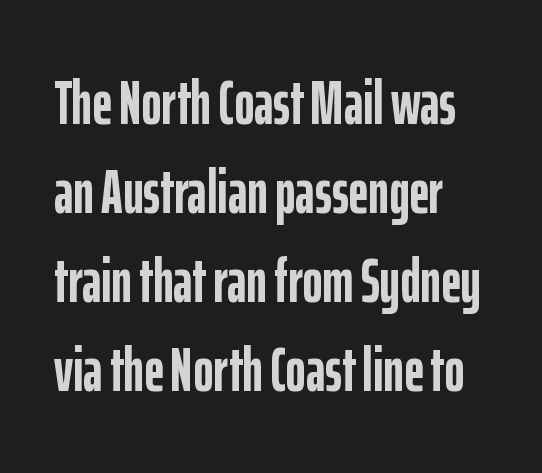
The image shows 61 px semibold, condensed sans-serif type, upright; set left-aligned, normal line spacing (1.46x), normal letter spacing, not underlined; low stroke contrast and a medium x-height.
